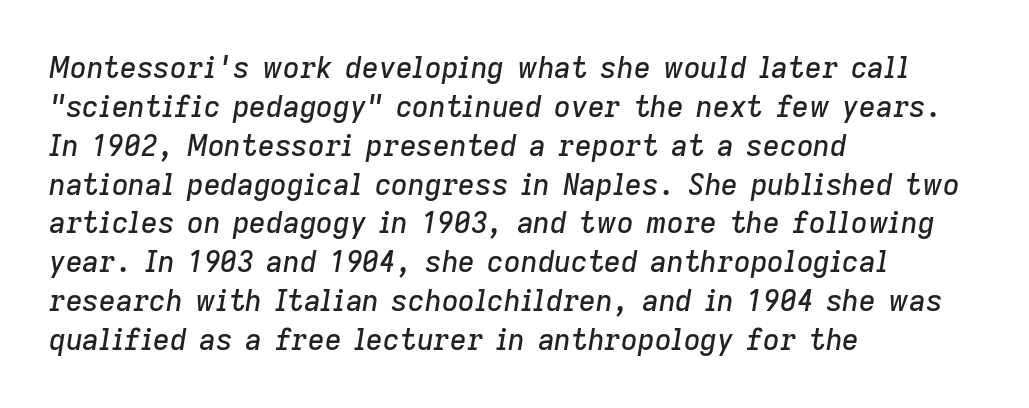
Q: Is the text italic (slanted)? A: Yes, it leans right by about 9 degrees.
Q: Is the text underlined? A: No.
Q: How is the paragraph aligned? A: Left-aligned.
Q: Is the spacing between letters normal or unusually wide? A: Normal.
Q: Is the spacing between lines tight, normal or loose? A: Normal.
Q: Width (condensed, normal, or wide)? A: Normal.
Q: Stroke contrast? A: Low.
Q: x-height? A: Medium.
Q: Monospaced? A: No.
